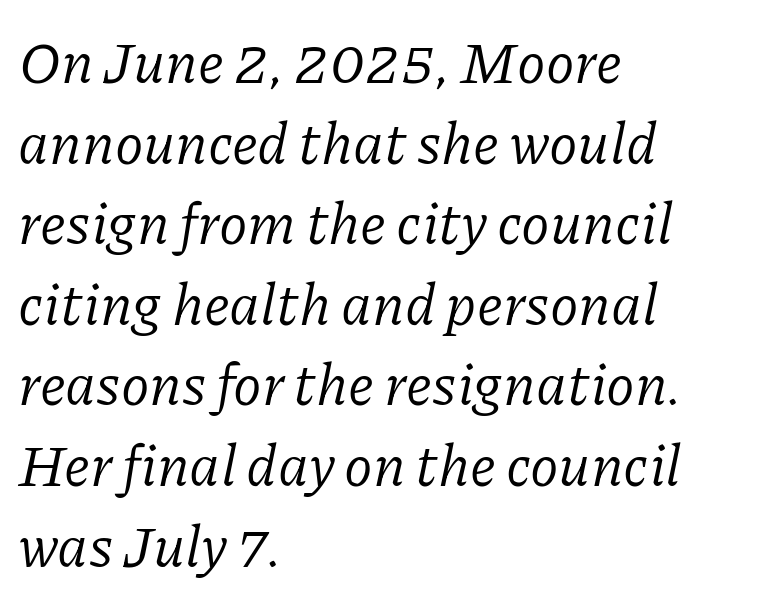
{"serif": "yes", "italic": "yes", "lean": "right", "slant_degrees": 11, "bold": "no", "weight": "regular", "width": "normal", "stroke_contrast": "low", "x_height": "medium", "monospaced": "no", "underline": "no", "align": "left", "line_spacing": "normal", "line_spacing_ratio": 1.39, "letter_spacing": "normal", "letter_spacing_em": 0.0, "glyph_px": 58}
